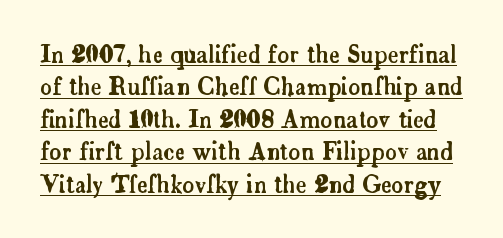
Horizontal bands of white between lines are of average thickness. A rule runs beneath these lines of type. If you drew a line through each stem, it would be perfectly vertical. This rendering leaves character spacing at its baseline value.
